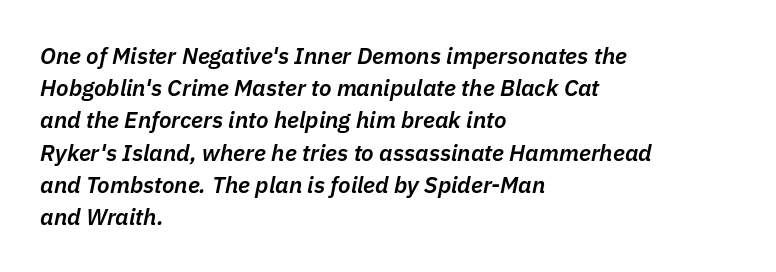
{"italic": "yes", "lean": "right", "slant_degrees": 11, "bold": "semi", "underline": "no", "align": "left", "line_spacing": "normal", "line_spacing_ratio": 1.4, "letter_spacing": "normal", "letter_spacing_em": 0.0, "glyph_px": 23}
